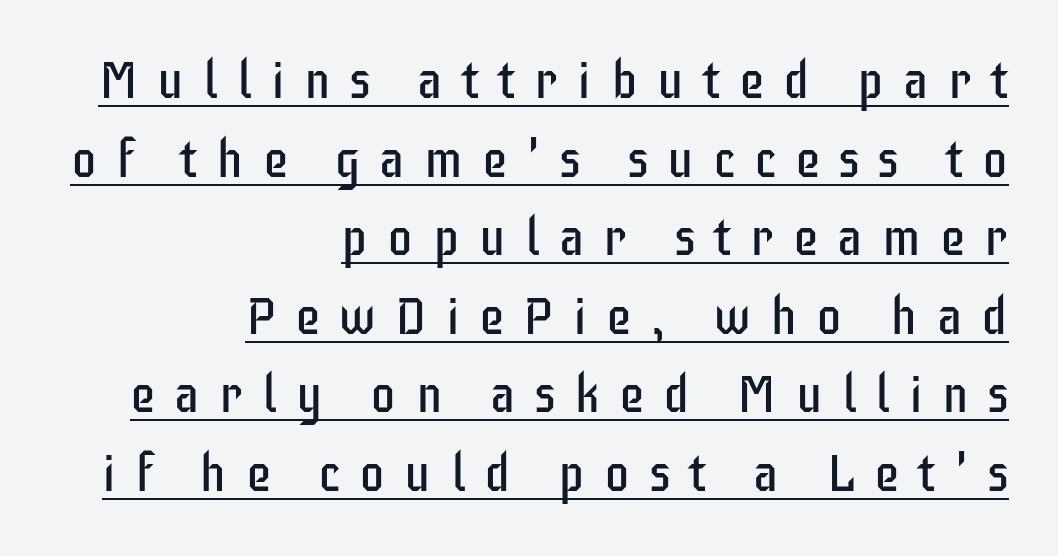
Q: Is the text bold? A: No.
Q: Is the text italic (slanted)? A: No, it is upright.
Q: Is the typeface a serif or a sans-serif typeface? A: Sans-serif.
Q: Is the text underlined? A: Yes.
Q: How is the paragraph aligned? A: Right-aligned.
Q: Is the spacing between letters normal or unusually wide? A: Unusually wide.
Q: Is the spacing between lines tight, normal or loose? A: Normal.
Q: Width (condensed, normal, or wide)? A: Condensed.
Q: Stroke contrast? A: Low.
Q: x-height? A: Large.
Q: Monospaced? A: No.
